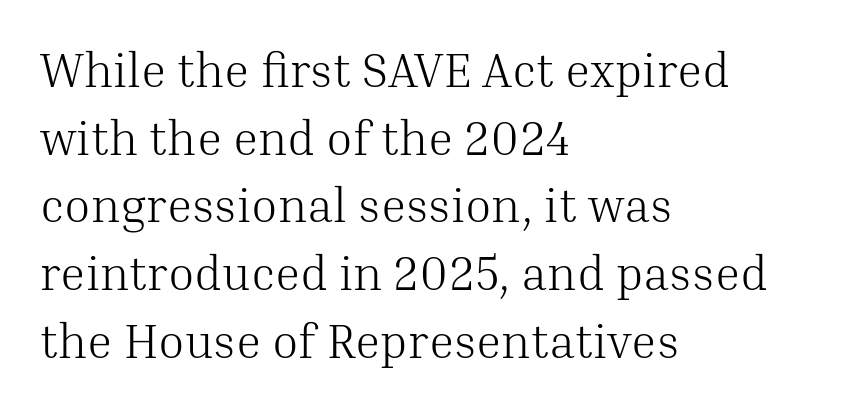
The image shows 48 px light serif type, upright; set left-aligned, normal line spacing (1.41x), normal letter spacing, not underlined; medium stroke contrast and a medium x-height.
